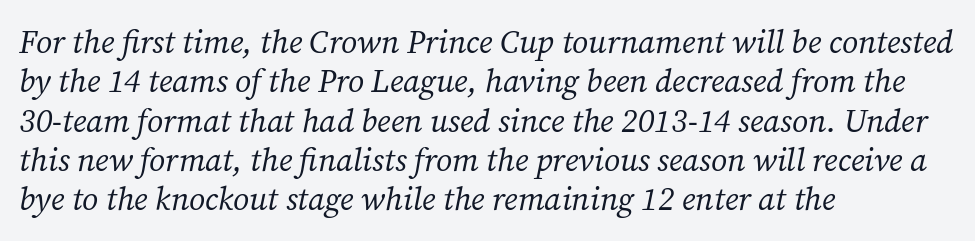
{"serif": "yes", "italic": "yes", "lean": "right", "slant_degrees": 12, "bold": "no", "weight": "regular", "width": "normal", "stroke_contrast": "medium", "x_height": "medium", "monospaced": "no", "underline": "no", "align": "left", "line_spacing_ratio": 1.23, "letter_spacing": "normal", "letter_spacing_em": 0.0, "glyph_px": 32}
